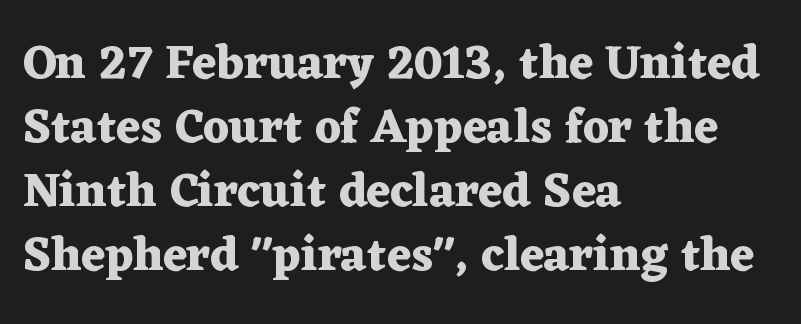
The image shows 48 px heavy, wide serif type, upright; set left-aligned, normal line spacing (1.33x), normal letter spacing, not underlined; medium stroke contrast and a medium x-height.
